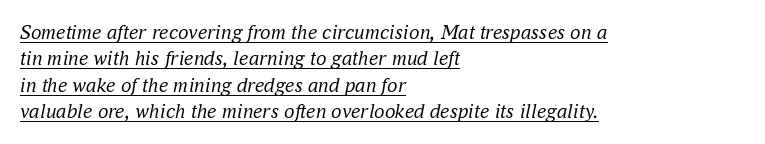
Nobody touched the tracking dial on this one. Does the leading feel generous? No, just average. Looking at the ascenders, they clearly lean. A baseline rule has been typeset under these characters. Weight: not bold — regular or lighter.
